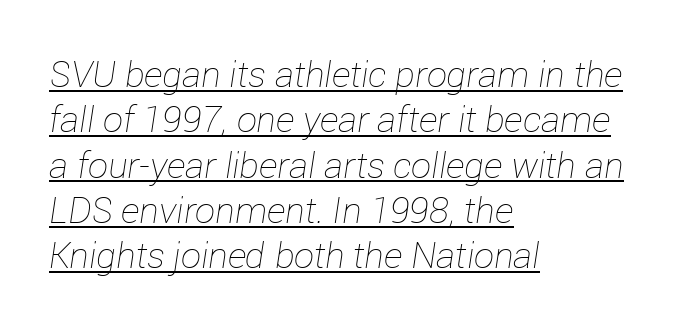
{"italic": "yes", "lean": "right", "slant_degrees": 12, "bold": "no", "weight": "thin", "width": "normal", "stroke_contrast": "low", "x_height": "medium", "monospaced": "no", "underline": "yes", "align": "left", "line_spacing": "normal", "line_spacing_ratio": 1.26, "letter_spacing": "normal", "letter_spacing_em": 0.0, "glyph_px": 36}
